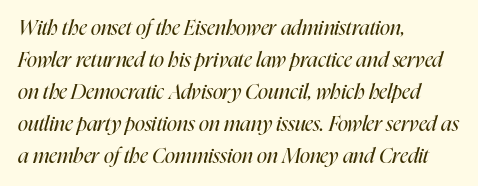
Q: Is the text bold? A: No.
Q: Is the text italic (slanted)? A: Yes, it leans right by about 16 degrees.
Q: Is the text underlined? A: No.
Q: How is the paragraph aligned? A: Left-aligned.
Q: Is the spacing between letters normal or unusually wide? A: Normal.
Q: Is the spacing between lines tight, normal or loose? A: Normal.
